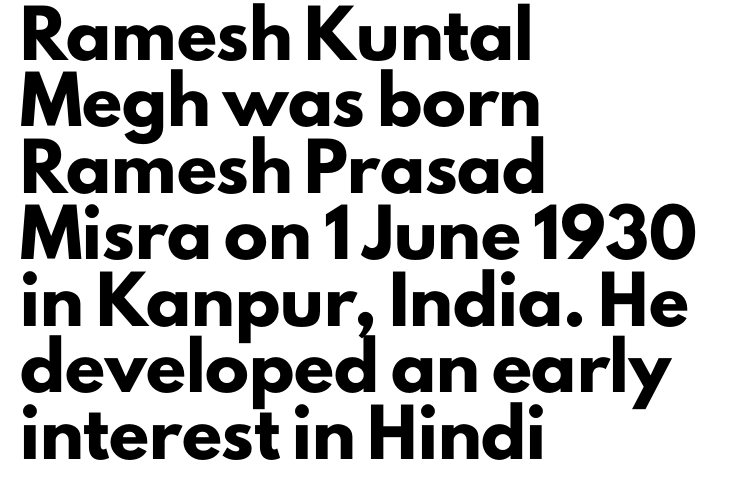
{"serif": "no", "italic": "no", "bold": "yes", "weight": "heavy", "width": "normal", "stroke_contrast": "low", "x_height": "small", "monospaced": "no", "underline": "no", "align": "left", "line_spacing": "normal", "line_spacing_ratio": 1.51, "letter_spacing": "normal", "letter_spacing_em": 0.0, "glyph_px": 44}
